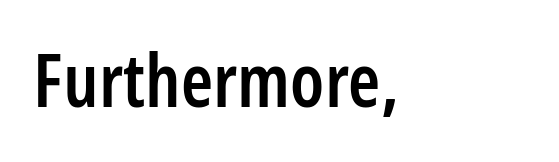
Q: Is the text bold? A: Semi-bold.
Q: Is the text italic (slanted)? A: No, it is upright.
Q: Is the typeface a serif or a sans-serif typeface? A: Sans-serif.
Q: Is the text underlined? A: No.
Q: How is the paragraph aligned? A: Left-aligned.
Q: Is the spacing between letters normal or unusually wide? A: Normal.
Q: Width (condensed, normal, or wide)? A: Condensed.
Q: Stroke contrast? A: Low.
Q: x-height? A: Medium.
Q: Monospaced? A: No.
